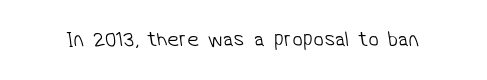
The image shows 21 px text type; set normal letter spacing, not underlined.
